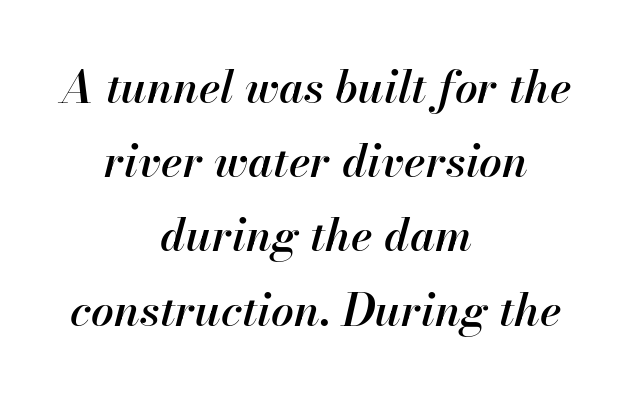
{"italic": "yes", "lean": "right", "slant_degrees": 13, "bold": "semi", "weight": "semibold", "width": "normal", "stroke_contrast": "high", "x_height": "small", "monospaced": "no", "underline": "no", "align": "center", "line_spacing": "normal", "line_spacing_ratio": 1.65, "letter_spacing": "normal", "letter_spacing_em": 0.0, "glyph_px": 45}
